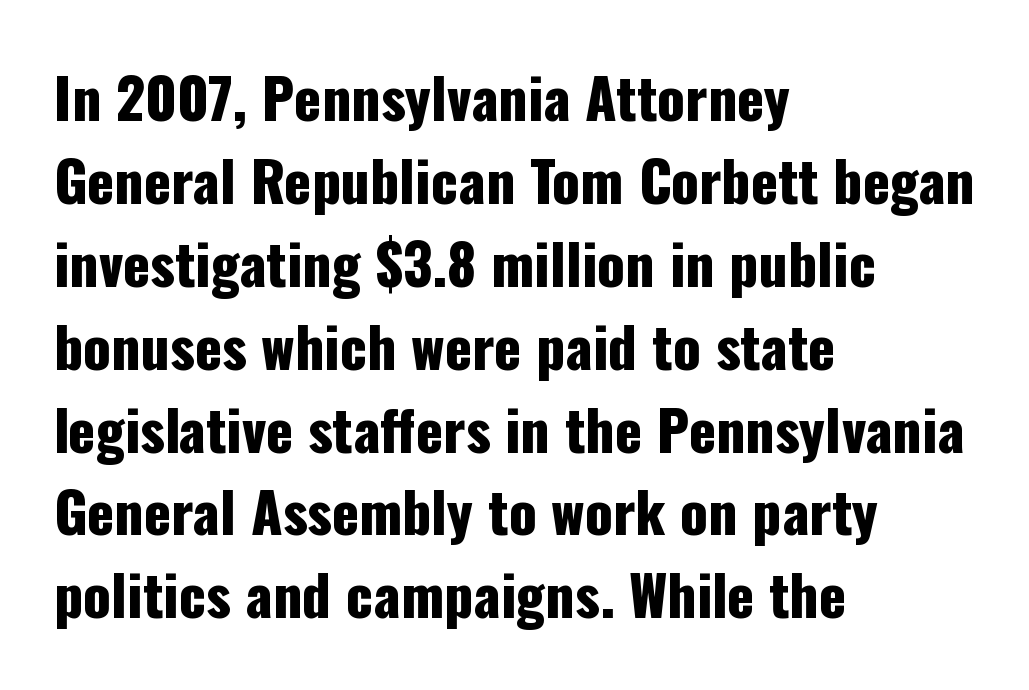
Q: Is the text italic (slanted)? A: No, it is upright.
Q: Is the typeface a serif or a sans-serif typeface? A: Sans-serif.
Q: Is the text underlined? A: No.
Q: How is the paragraph aligned? A: Left-aligned.
Q: Is the spacing between letters normal or unusually wide? A: Normal.
Q: Is the spacing between lines tight, normal or loose? A: Normal.
Q: Width (condensed, normal, or wide)? A: Condensed.
Q: Stroke contrast? A: Low.
Q: x-height? A: Medium.
Q: Monospaced? A: No.
